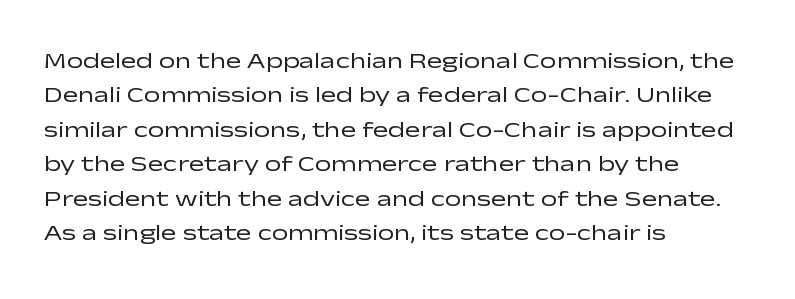
{"italic": "no", "bold": "no", "underline": "no", "align": "left", "line_spacing": "normal", "line_spacing_ratio": 1.5, "letter_spacing": "normal", "letter_spacing_em": 0.0, "glyph_px": 23}
